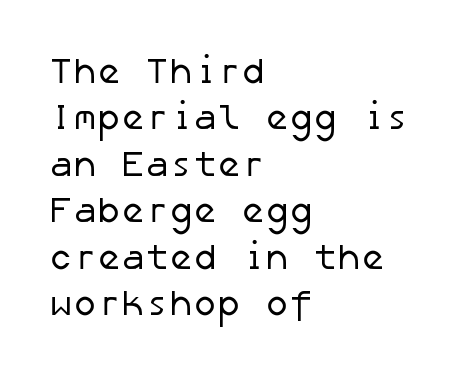
{"serif": "no", "bold": "no", "weight": "regular", "width": "normal", "stroke_contrast": "low", "x_height": "medium", "underline": "no", "align": "left", "line_spacing": "normal", "line_spacing_ratio": 1.29, "letter_spacing": "normal", "letter_spacing_em": 0.0, "glyph_px": 36}
